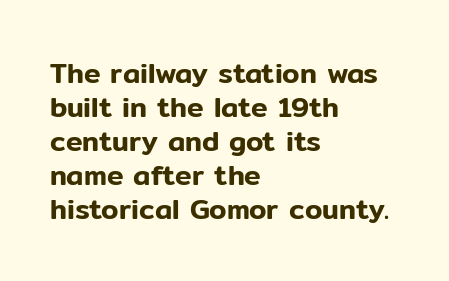
The paragraph has a hard left edge and a soft right edge. Unlike italic type, these characters show no tilt at all. The passage shown is typeset with a sans-serif family. These lines are rendered in a variable-pitch font. Only glyphs here, with clear space below each row. You could call the tracking neutral — neither tight nor loose.
